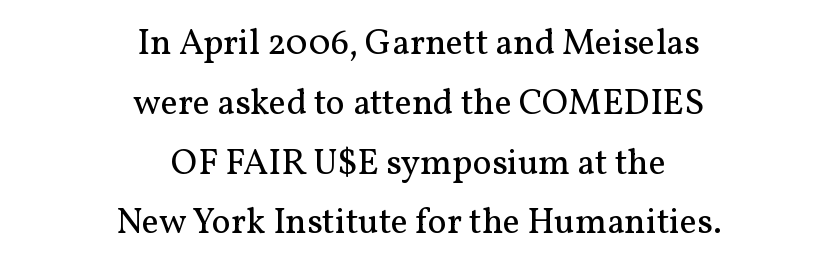
Q: Is the text bold? A: No.
Q: Is the text italic (slanted)? A: No, it is upright.
Q: Is the typeface a serif or a sans-serif typeface? A: Serif.
Q: Is the text underlined? A: No.
Q: How is the paragraph aligned? A: Centered.
Q: Is the spacing between letters normal or unusually wide? A: Normal.
Q: Is the spacing between lines tight, normal or loose? A: Normal.
Q: Width (condensed, normal, or wide)? A: Normal.
Q: Stroke contrast? A: Medium.
Q: x-height? A: Medium.
Q: Monospaced? A: No.
